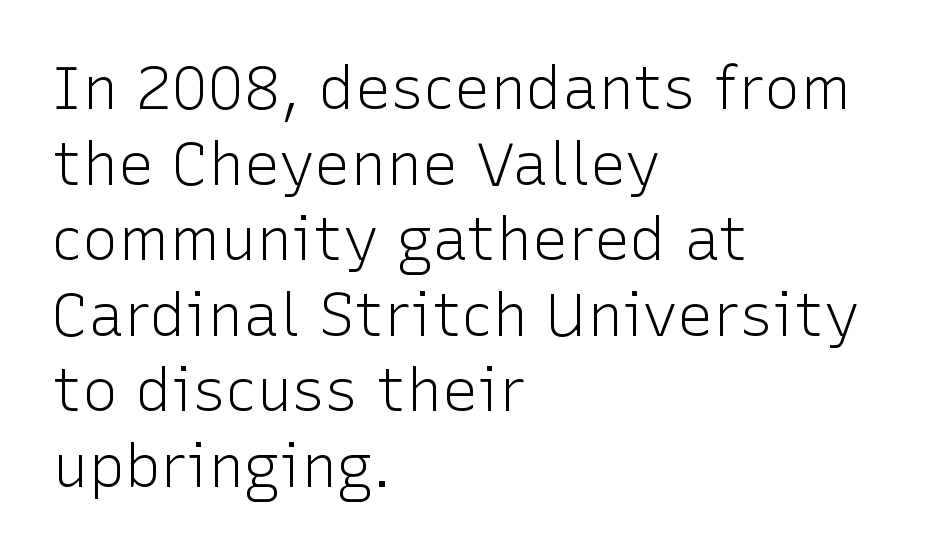
{"serif": "no", "italic": "no", "bold": "no", "weight": "light", "width": "normal", "stroke_contrast": "low", "x_height": "medium", "monospaced": "no", "underline": "no", "align": "left", "line_spacing": "normal", "line_spacing_ratio": 1.26, "letter_spacing": "normal", "letter_spacing_em": 0.0, "glyph_px": 60}
